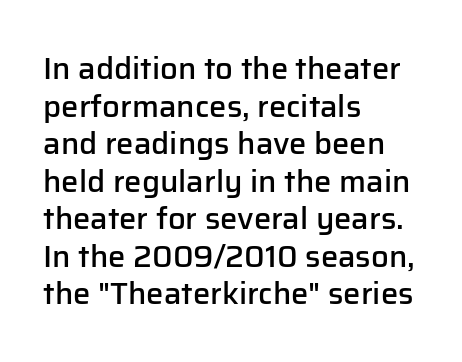
Compared with typical body copy, the letter spacing here is the same. The letters advance in unequal steps, a hallmark of proportional type. The typography opts for an upright posture over an oblique one. A clean baseline with only descenders dipping below it. A bit beefed up — I'd call it semibold rather than bold. Does the type have serifs? No, each stem ends abruptly.
